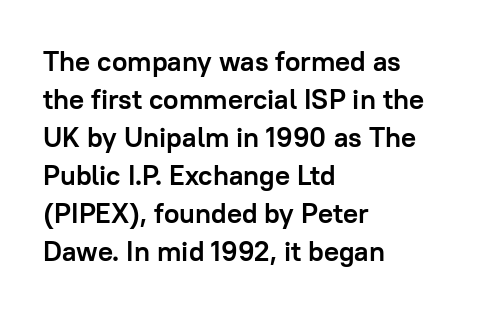
The image shows 28 px semibold sans-serif type, upright; set left-aligned, normal line spacing (1.36x), normal letter spacing, not underlined; low stroke contrast and a medium x-height.
